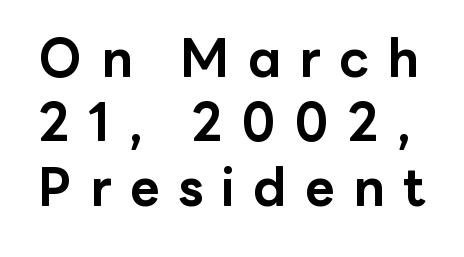
The image shows 52 px bold sans-serif type, upright; set line spacing 1.24x, unusually wide letter spacing (+0.35 em), not underlined; low stroke contrast and a medium x-height.
